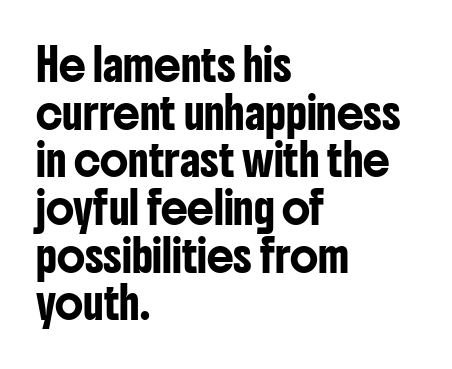
The image shows 30 px condensed sans-serif type, upright; set left-aligned, normal line spacing (1.59x), normal letter spacing, not underlined; low stroke contrast and a medium x-height.
